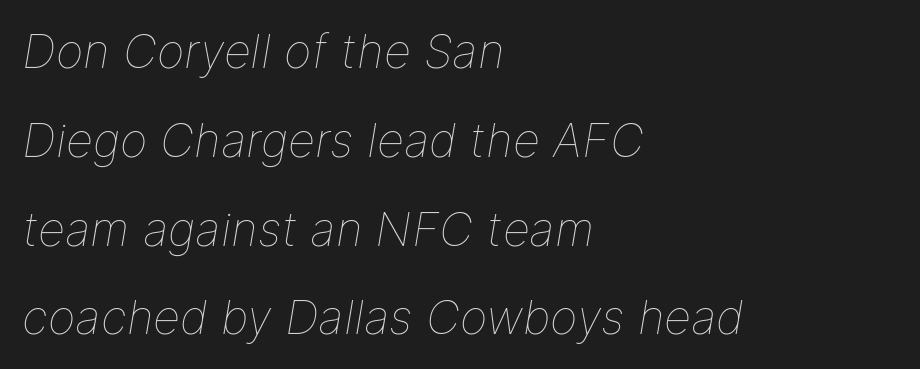
The baseline area is clear. Line starts are locked; line ends wander. The rendering applies a slant to the glyphs. Heft: none added — not bold. No extra tracking has been applied to these lines.
